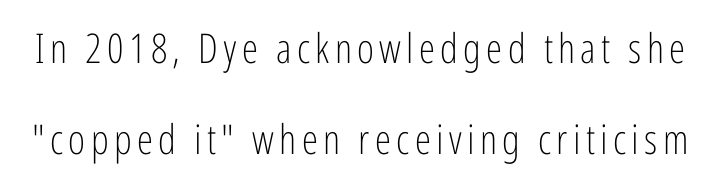
The image shows 41 px light, condensed sans-serif type, upright; set loose line spacing (2.22x), not underlined; low stroke contrast and a medium x-height.
